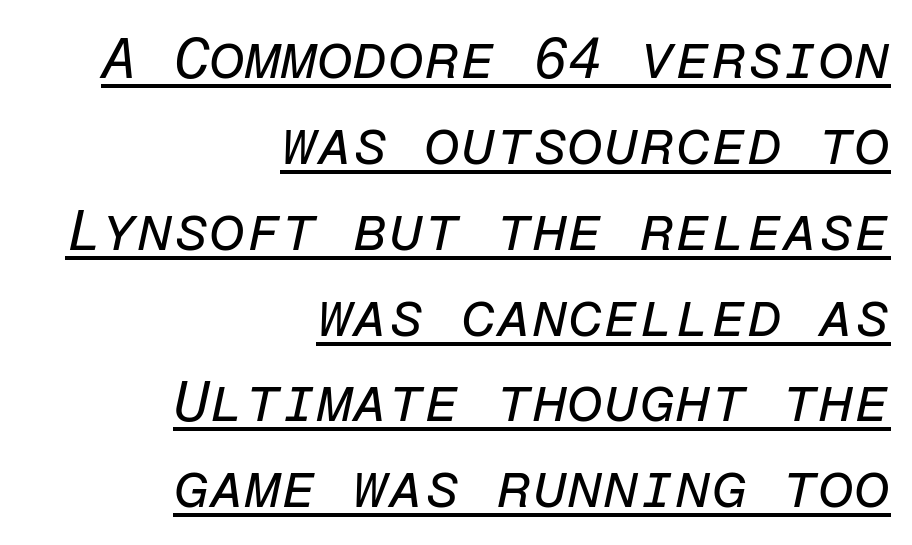
{"italic": "yes", "lean": "right", "slant_degrees": 12, "bold": "no", "weight": "regular", "width": "normal", "stroke_contrast": "low", "x_height": "medium", "monospaced": "yes", "underline": "yes", "align": "right", "line_spacing": "normal", "line_spacing_ratio": 1.48, "letter_spacing": "normal", "letter_spacing_em": 0.0, "glyph_px": 58}
